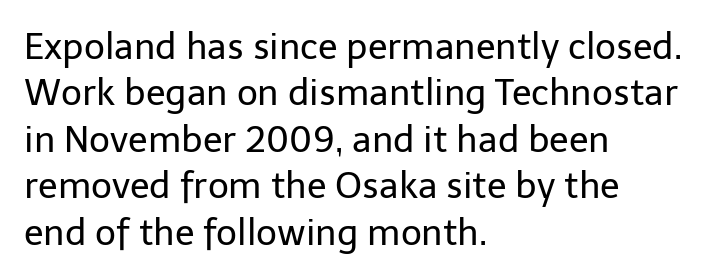
{"serif": "no", "italic": "no", "bold": "no", "weight": "regular", "width": "normal", "stroke_contrast": "low", "x_height": "medium", "monospaced": "no", "underline": "no", "align": "left", "line_spacing": "normal", "line_spacing_ratio": 1.29, "letter_spacing": "normal", "letter_spacing_em": 0.0, "glyph_px": 36}
